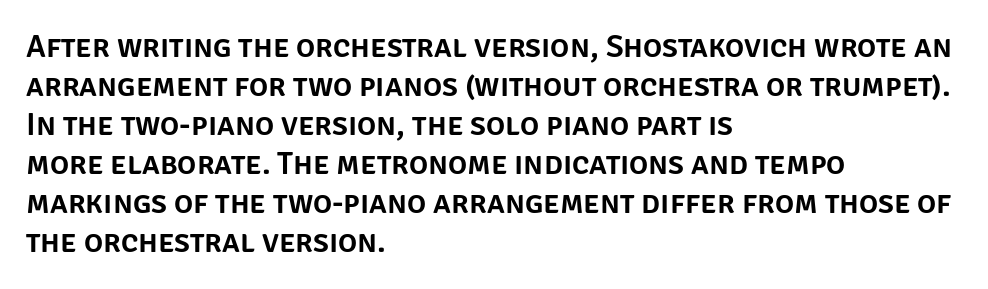
Q: Is the text italic (slanted)? A: No, it is upright.
Q: Is the typeface a serif or a sans-serif typeface? A: Sans-serif.
Q: Is the text underlined? A: No.
Q: How is the paragraph aligned? A: Left-aligned.
Q: Is the spacing between letters normal or unusually wide? A: Normal.
Q: Width (condensed, normal, or wide)? A: Normal.
Q: Stroke contrast? A: Low.
Q: x-height? A: Large.
Q: Monospaced? A: No.
